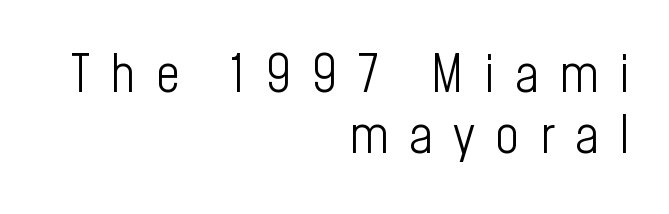
Q: Is the text bold? A: No.
Q: Is the text italic (slanted)? A: No, it is upright.
Q: Is the typeface a serif or a sans-serif typeface? A: Sans-serif.
Q: Is the text underlined? A: No.
Q: How is the paragraph aligned? A: Right-aligned.
Q: Is the spacing between letters normal or unusually wide? A: Unusually wide.
Q: Is the spacing between lines tight, normal or loose? A: Tight.
Q: Width (condensed, normal, or wide)? A: Condensed.
Q: Stroke contrast? A: Low.
Q: x-height? A: Medium.
Q: Monospaced? A: No.
